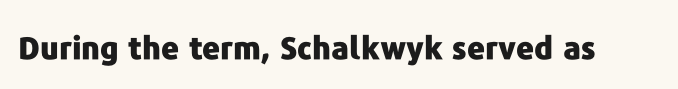
The image shows 31 px heavy sans-serif type, upright; set normal letter spacing, not underlined; low stroke contrast and a medium x-height.
